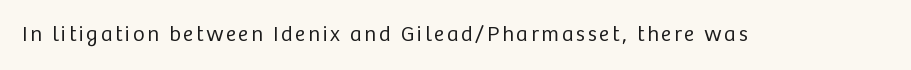
The specimen reads as upright at a glance. The face looks like a standard text weight, possibly lighter. Nobody drew a line under any word here.
